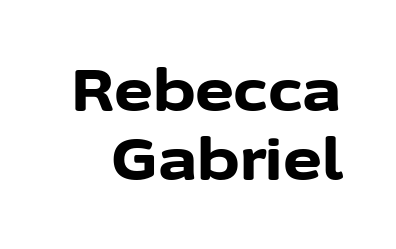
The passage shown is not underscored anywhere. The font family rendered here belongs to the sans-serif group. No extra tracking has been applied to these lines. The font is running at its bold setting. Tall strokes in this sample are plumb rather than angled.
